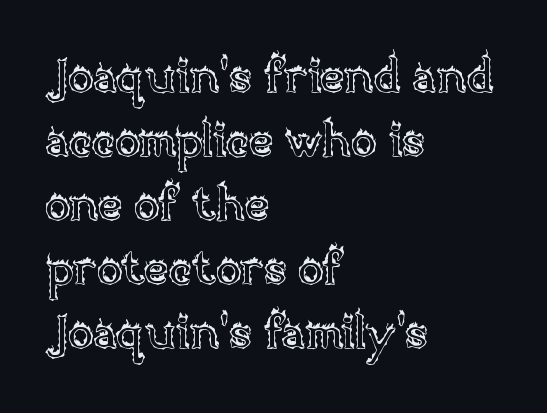
The image shows 47 px text type, upright; set left-aligned, normal line spacing (1.36x), normal letter spacing, not underlined; a large x-height.
